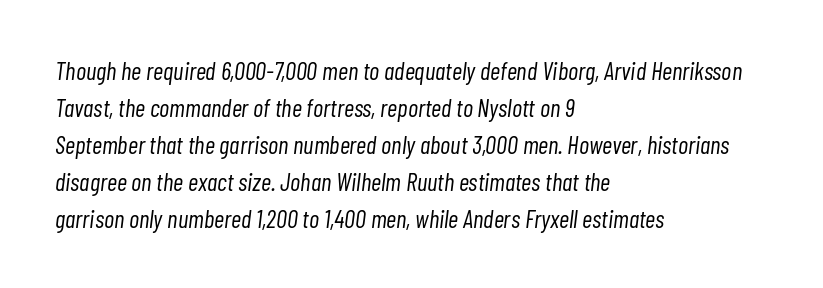
Q: Is the text bold? A: No.
Q: Is the text italic (slanted)? A: Yes, it leans right by about 7 degrees.
Q: Is the text underlined? A: No.
Q: How is the paragraph aligned? A: Left-aligned.
Q: Is the spacing between letters normal or unusually wide? A: Normal.
Q: Is the spacing between lines tight, normal or loose? A: Normal.
